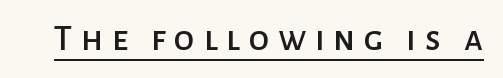
{"serif": "no", "italic": "no", "width": "normal", "stroke_contrast": "low", "x_height": "medium", "monospaced": "no", "underline": "yes", "letter_spacing": "wide", "letter_spacing_em": 0.23, "glyph_px": 37}
